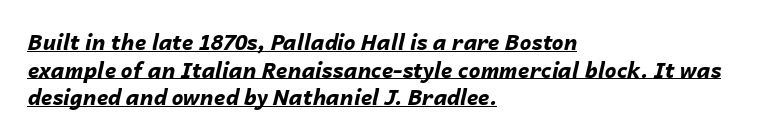
The paragraph shown leans on its left margin. Summary of vertical rhythm: regular, with standard interline spacing. The rendered words wear a rule along their underside. The typesetting leans heavy: a genuine bold. The letters are slanted; this is an italic face.
